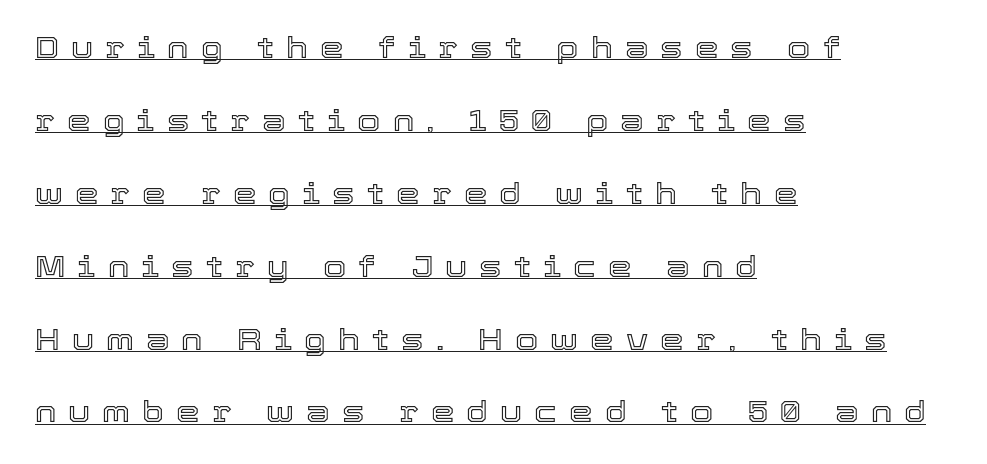
{"italic": "no", "width": "normal", "x_height": "medium", "monospaced": "no", "underline": "yes", "align": "left", "line_spacing": "loose", "line_spacing_ratio": 2.43, "letter_spacing": "wide", "letter_spacing_em": 0.4, "glyph_px": 30}
